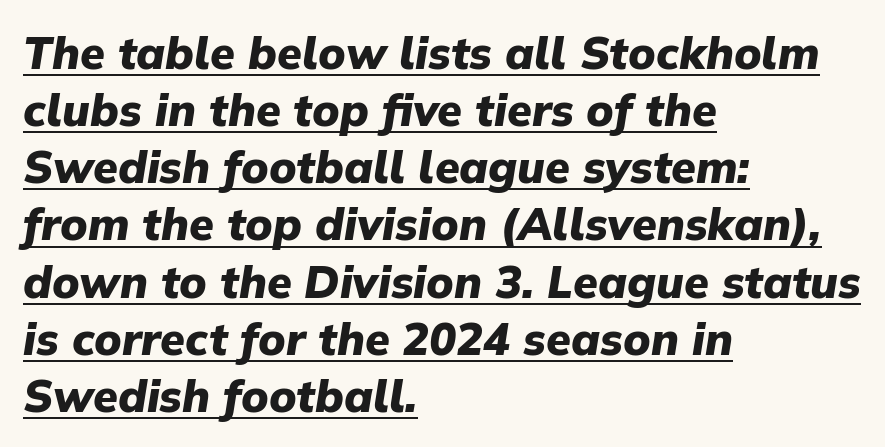
The image shows 45 px heavy type, italic (leaning right); set left-aligned, normal line spacing (1.27x), normal letter spacing, underlined; low stroke contrast and a medium x-height.
